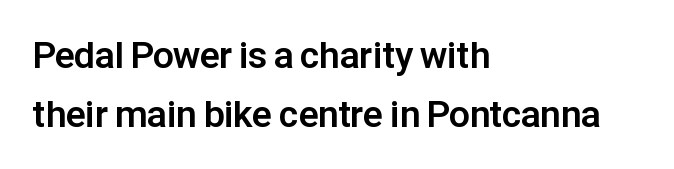
Each word holds together tightly as a unit, with standard inter-letter gaps. The space directly below the letters is spotless. Every letter is thick-stroked: bold, no question. These lines were composed using upright roman letters. Is there much room between lines? A standard amount, neither cramped nor airy. Are there feet on the stems? There aren't — it's a sans.
